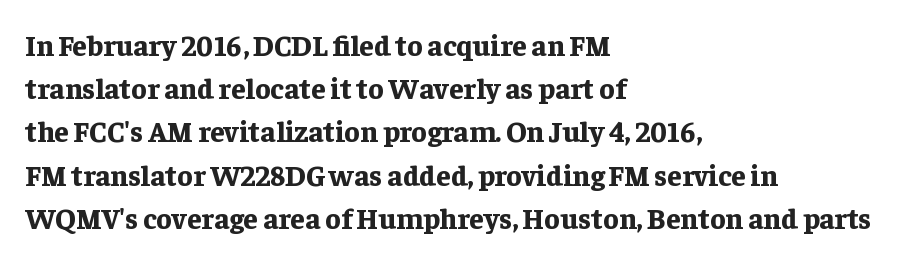
You can tell it's not italic because the verticals are truly vertical. Is the block centered? No — it sits flush against the left margin. Classification — serif. Each word holds together tightly as a unit, with standard inter-letter gaps.
